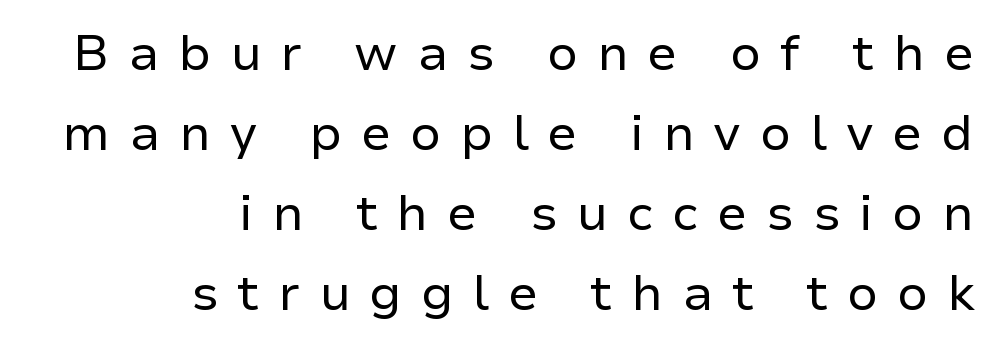
{"serif": "no", "italic": "no", "bold": "no", "weight": "regular", "width": "normal", "stroke_contrast": "low", "x_height": "medium", "monospaced": "no", "underline": "no", "align": "right", "line_spacing": "normal", "line_spacing_ratio": 1.6, "letter_spacing": "wide", "letter_spacing_em": 0.38, "glyph_px": 50}
